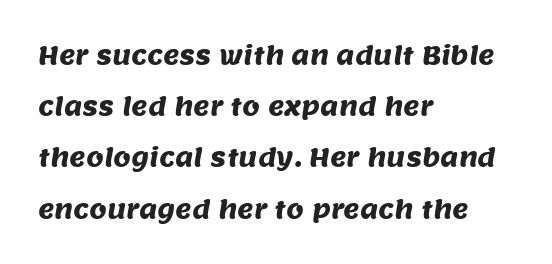
Q: Is the text underlined? A: No.
Q: How is the paragraph aligned? A: Left-aligned.
Q: Is the spacing between letters normal or unusually wide? A: Normal.
Q: Is the spacing between lines tight, normal or loose? A: Loose.
